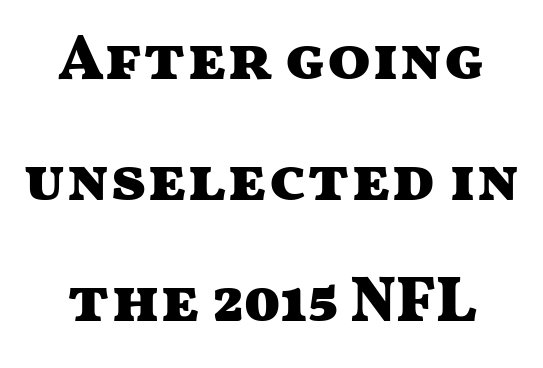
{"serif": "no", "italic": "no", "bold": "yes", "weight": "heavy", "width": "wide", "stroke_contrast": "medium", "x_height": "medium", "monospaced": "no", "underline": "no", "align": "center", "line_spacing_ratio": 1.89, "letter_spacing": "normal", "letter_spacing_em": 0.0, "glyph_px": 64}
